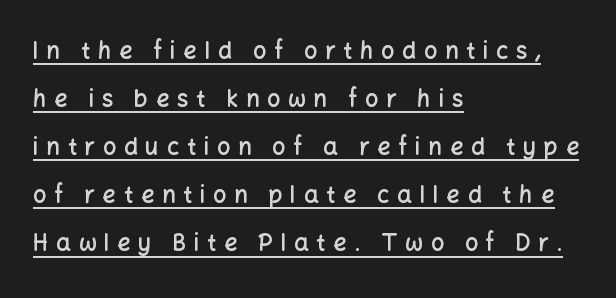
{"italic": "no", "bold": "semi", "underline": "yes", "align": "left", "line_spacing": "loose", "line_spacing_ratio": 2.09, "letter_spacing": "wide", "letter_spacing_em": 0.34, "glyph_px": 23}
